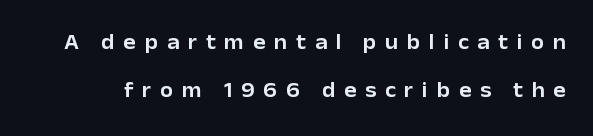
Q: Is the text italic (slanted)? A: No, it is upright.
Q: Is the text underlined? A: No.
Q: Is the spacing between letters normal or unusually wide? A: Unusually wide.
Q: Is the spacing between lines tight, normal or loose? A: Loose.
